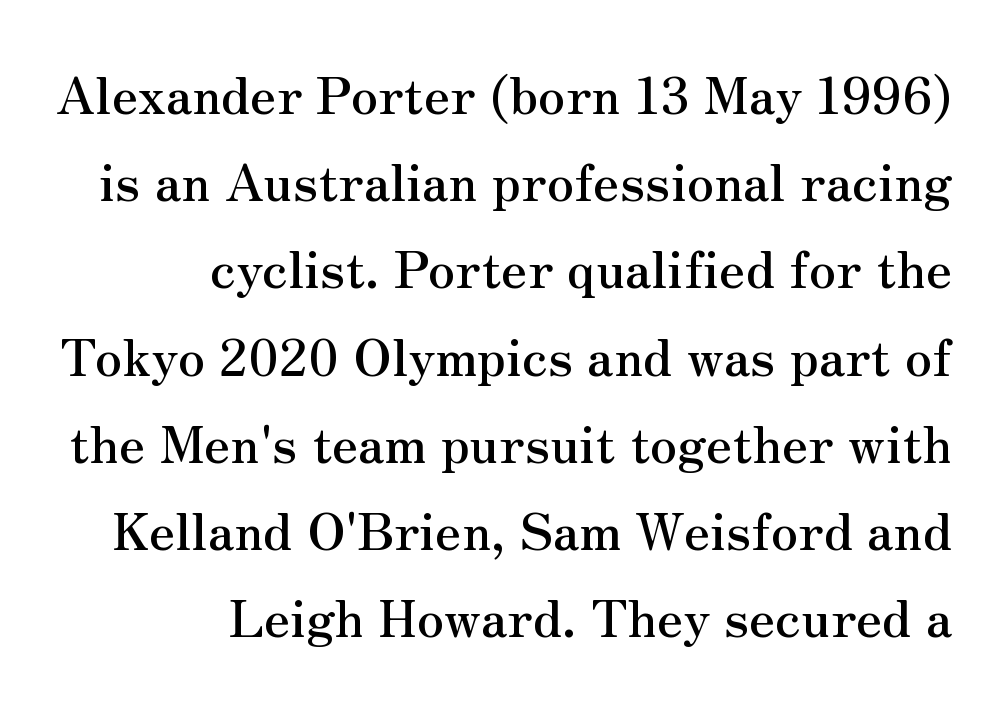
The passage shown has conventional tracking throughout. Italic? Not at all — the glyphs are vertical. The strip under each line holds only bare page. Classification — serif. Proportional: the letters do not fall into vertical columns.
